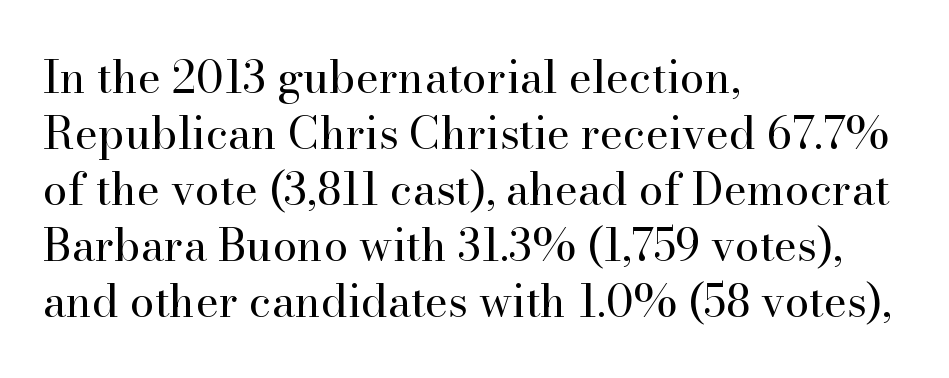
Q: Is the text bold? A: No.
Q: Is the text italic (slanted)? A: No, it is upright.
Q: Is the typeface a serif or a sans-serif typeface? A: Serif.
Q: Is the text underlined? A: No.
Q: How is the paragraph aligned? A: Left-aligned.
Q: Is the spacing between letters normal or unusually wide? A: Normal.
Q: Is the spacing between lines tight, normal or loose? A: Normal.
Q: Width (condensed, normal, or wide)? A: Normal.
Q: Stroke contrast? A: High.
Q: x-height? A: Small.
Q: Monospaced? A: No.
